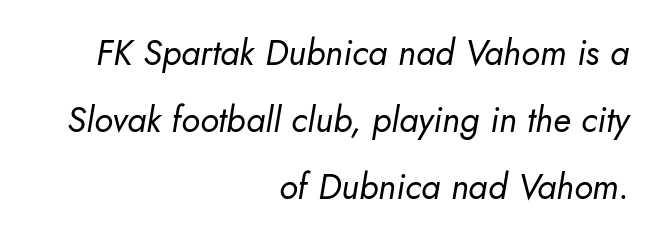
The image shows 35 px regular-weight type, italic (leaning right); set right-aligned, loose line spacing (1.92x), normal letter spacing, not underlined; low stroke contrast and a small x-height.
